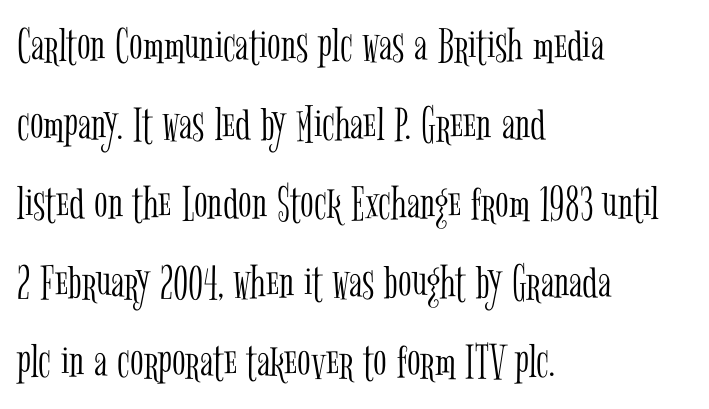
The image shows 50 px light, condensed serif type, upright; set left-aligned, normal line spacing (1.58x), normal letter spacing, not underlined; low stroke contrast and a medium x-height.
